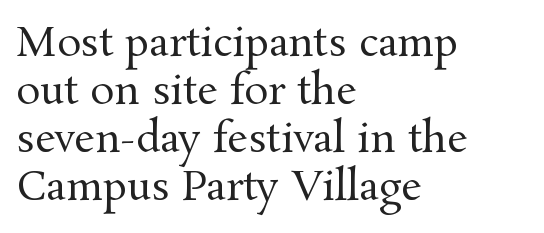
{"serif": "yes", "italic": "no", "bold": "no", "weight": "regular", "width": "normal", "stroke_contrast": "medium", "x_height": "medium", "monospaced": "no", "underline": "no", "align": "left", "line_spacing_ratio": 1.2, "letter_spacing": "normal", "letter_spacing_em": 0.0, "glyph_px": 40}
